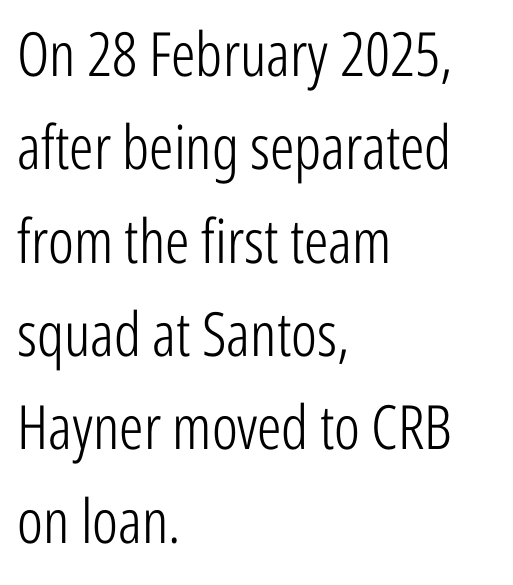
Q: Is the text bold? A: No.
Q: Is the text italic (slanted)? A: No, it is upright.
Q: Is the typeface a serif or a sans-serif typeface? A: Sans-serif.
Q: Is the text underlined? A: No.
Q: How is the paragraph aligned? A: Left-aligned.
Q: Is the spacing between letters normal or unusually wide? A: Normal.
Q: Is the spacing between lines tight, normal or loose? A: Normal.
Q: Width (condensed, normal, or wide)? A: Condensed.
Q: Stroke contrast? A: Low.
Q: x-height? A: Medium.
Q: Monospaced? A: No.
